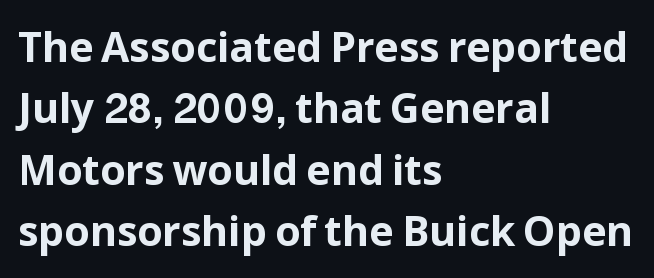
Q: Is the text bold? A: Yes.
Q: Is the text italic (slanted)? A: No, it is upright.
Q: Is the typeface a serif or a sans-serif typeface? A: Sans-serif.
Q: Is the text underlined? A: No.
Q: How is the paragraph aligned? A: Left-aligned.
Q: Is the spacing between letters normal or unusually wide? A: Normal.
Q: Is the spacing between lines tight, normal or loose? A: Normal.
Q: Width (condensed, normal, or wide)? A: Normal.
Q: Stroke contrast? A: Low.
Q: x-height? A: Medium.
Q: Monospaced? A: No.
